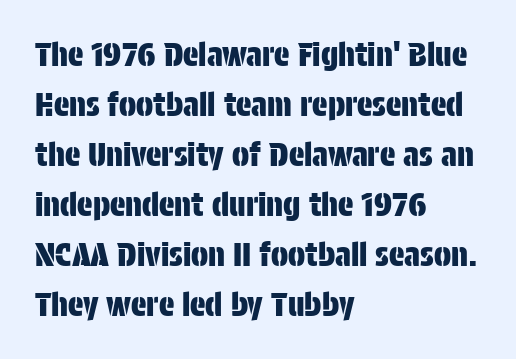
{"serif": "no", "italic": "no", "width": "condensed", "stroke_contrast": "low", "x_height": "large", "monospaced": "no", "underline": "no", "align": "left", "line_spacing": "normal", "line_spacing_ratio": 1.56, "letter_spacing": "normal", "letter_spacing_em": 0.0, "glyph_px": 32}
